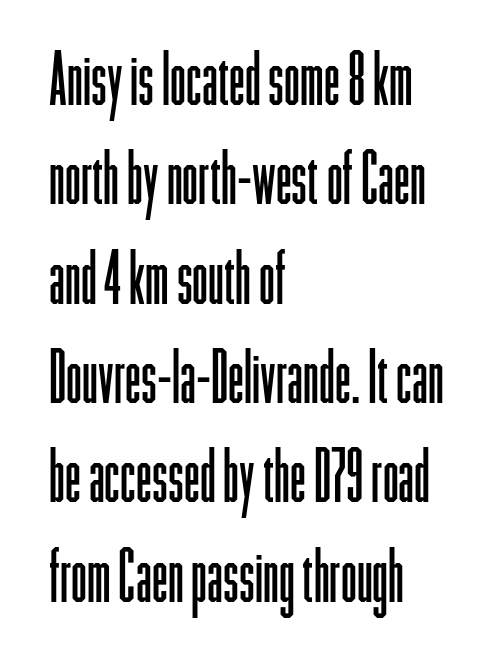
The image shows 72 px light, condensed sans-serif type, upright; set left-aligned, normal line spacing (1.38x), normal letter spacing, not underlined; low stroke contrast and a medium x-height.
